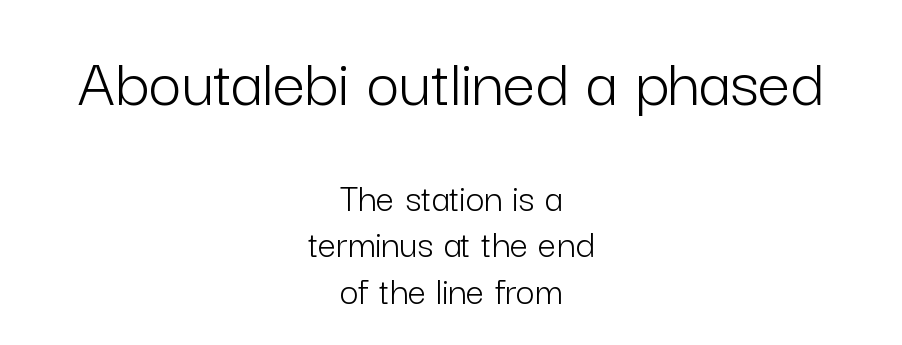
Tracking value appears to be zero — textbook default spacing. The face used here is proportionally spaced, like ordinary book or web type. Style check: upright. The setting favours the middle, as headings and verse often do. Top chunk: large. Bottom chunk: small. Descenders hang freely into open space.
